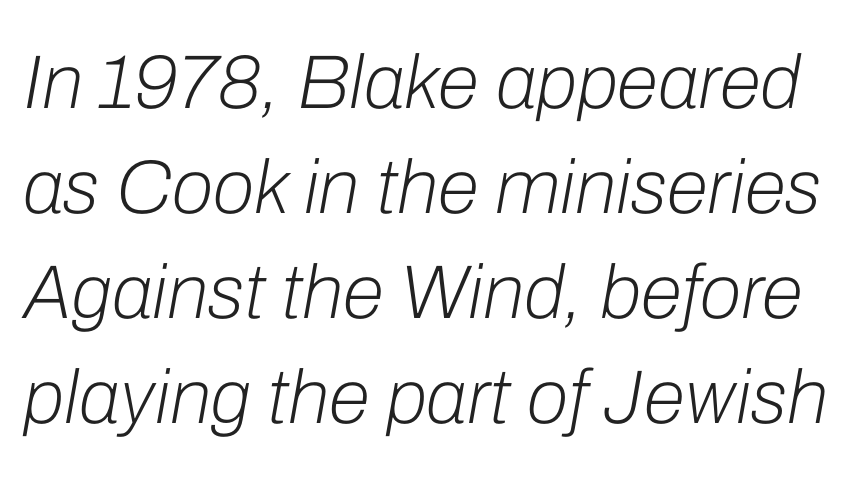
Q: Is the text bold? A: No.
Q: Is the text italic (slanted)? A: Yes, it leans right by about 10 degrees.
Q: Is the text underlined? A: No.
Q: Is the spacing between letters normal or unusually wide? A: Normal.
Q: Is the spacing between lines tight, normal or loose? A: Normal.
Q: Width (condensed, normal, or wide)? A: Normal.
Q: Stroke contrast? A: Low.
Q: x-height? A: Medium.
Q: Monospaced? A: No.
